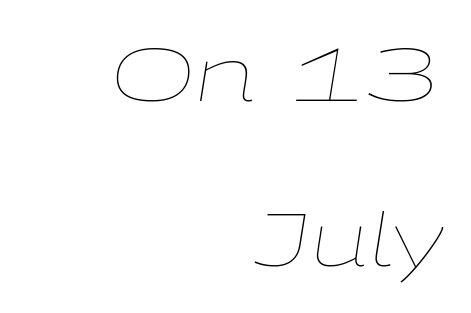
The image shows 74 px thin, wide type, italic (leaning right); set right-aligned, loose line spacing (2.23x), normal letter spacing, not underlined; low stroke contrast and a medium x-height.
